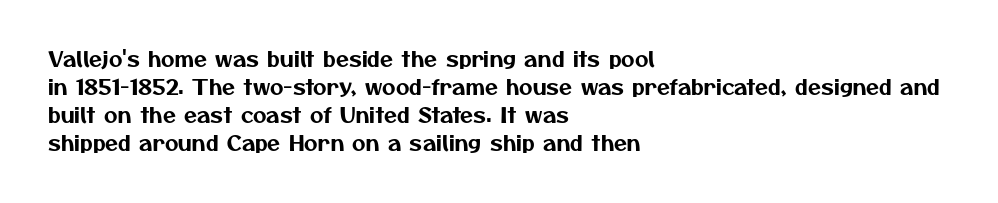
Beneath every word, the page is bare. Each word holds together tightly as a unit, with standard inter-letter gaps. Evenly set lines give the paragraph a standard silhouette. The passage is arranged the way most books set body copy — flush left.
